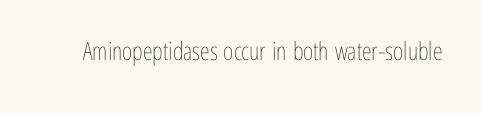
The rendering keeps characters at their native spacing. The font sits on the lighter half of the weight spectrum, regular included. Quick note: underline off. Is there any slant? The stems are plumb.
